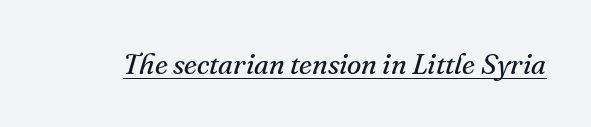
No chunkiness to these letters — they're not bold. Has an underline been added? It has. The passage shown is typed in a proportional face where columns would drift. No extra tracking has been applied to these lines. Designer's note — italics engaged.
